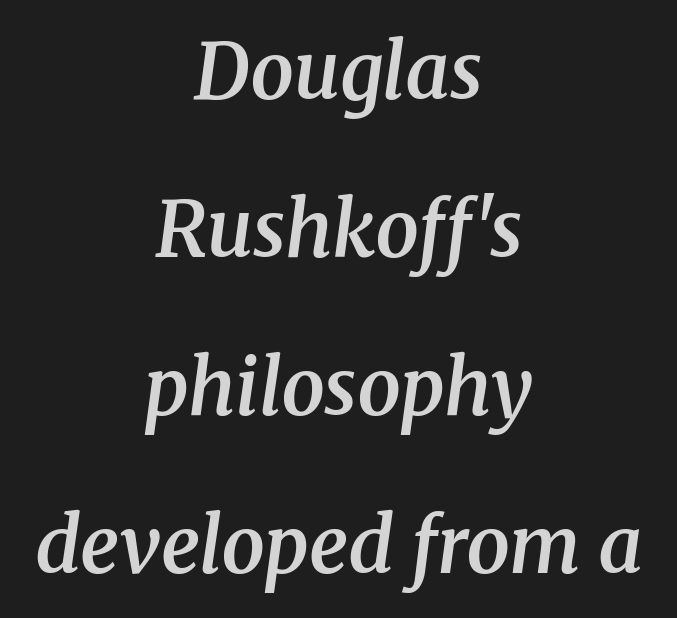
{"serif": "yes", "italic": "yes", "lean": "right", "slant_degrees": 8, "bold": "semi", "weight": "semibold", "width": "normal", "stroke_contrast": "medium", "x_height": "medium", "monospaced": "no", "underline": "no", "align": "center", "line_spacing": "loose", "line_spacing_ratio": 2.05, "letter_spacing": "normal", "letter_spacing_em": 0.0, "glyph_px": 77}
